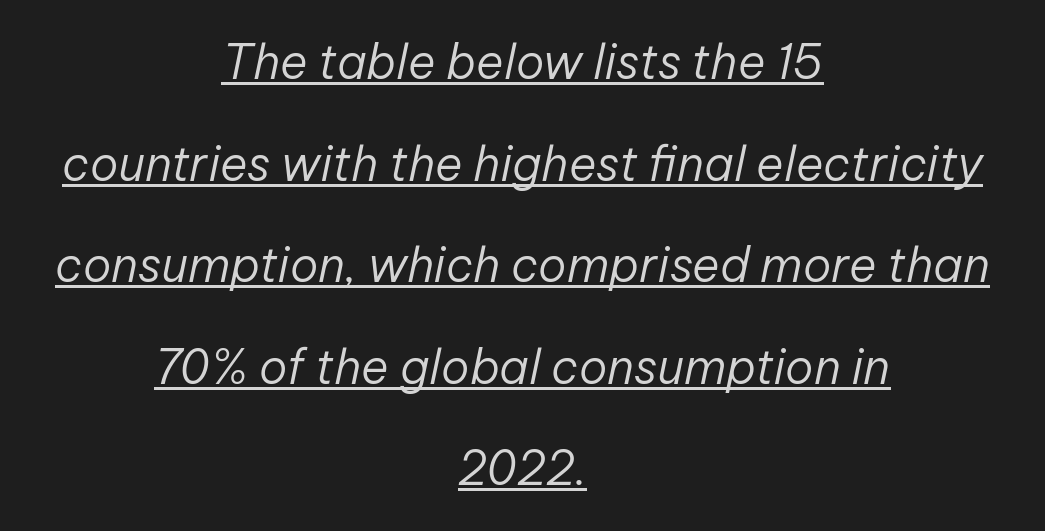
{"italic": "yes", "lean": "right", "slant_degrees": 12, "bold": "no", "weight": "regular", "width": "normal", "stroke_contrast": "low", "x_height": "medium", "monospaced": "no", "underline": "yes", "align": "center", "line_spacing": "loose", "line_spacing_ratio": 2.16, "letter_spacing": "normal", "letter_spacing_em": 0.0, "glyph_px": 47}
